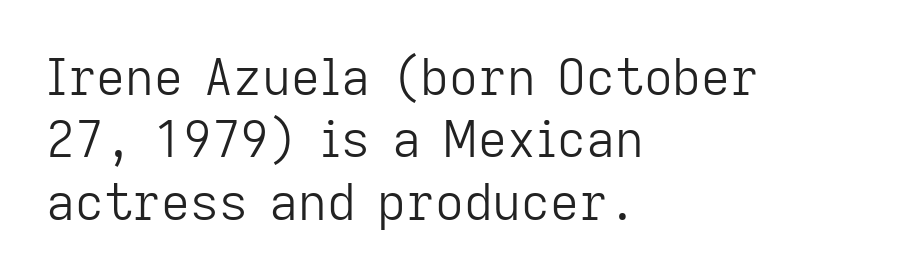
Tracking value appears to be zero — textbook default spacing. These lines sit exactly where default settings would place them. The strip under each line holds only bare page. Note the varied advance widths — an 'i' is clearly narrower than an 'm'. No italicization has been applied; the sample stays upright. No feet cap the strokes, marking this as sans-serif type.
